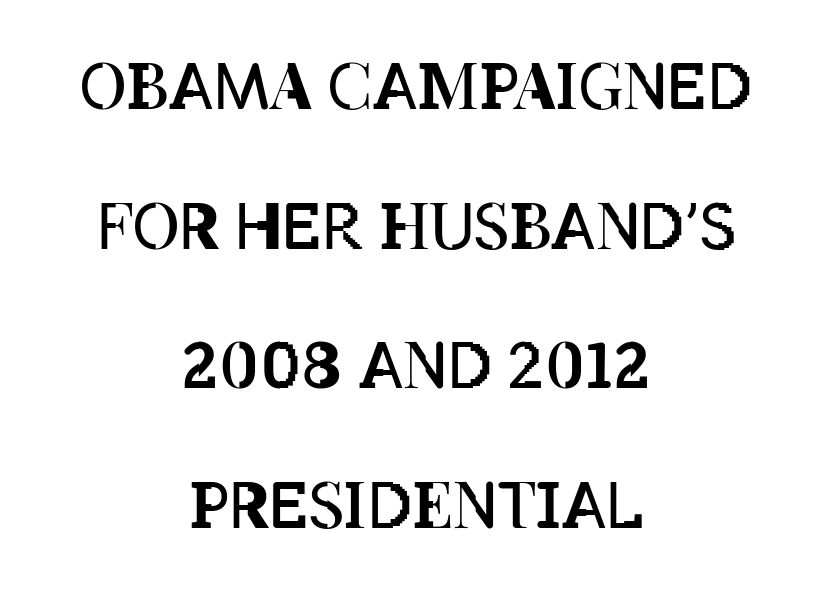
The image shows 64 px regular-weight, condensed type, upright; set centered, loose line spacing (2.18x), normal letter spacing, not underlined; low stroke contrast and a large x-height.
